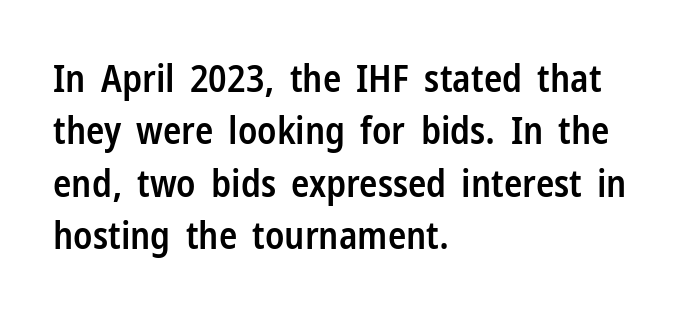
{"serif": "no", "italic": "no", "bold": "semi", "weight": "semibold", "width": "condensed", "stroke_contrast": "low", "x_height": "medium", "monospaced": "no", "underline": "no", "align": "left", "line_spacing": "normal", "line_spacing_ratio": 1.38, "letter_spacing": "normal", "letter_spacing_em": 0.0, "glyph_px": 38}
